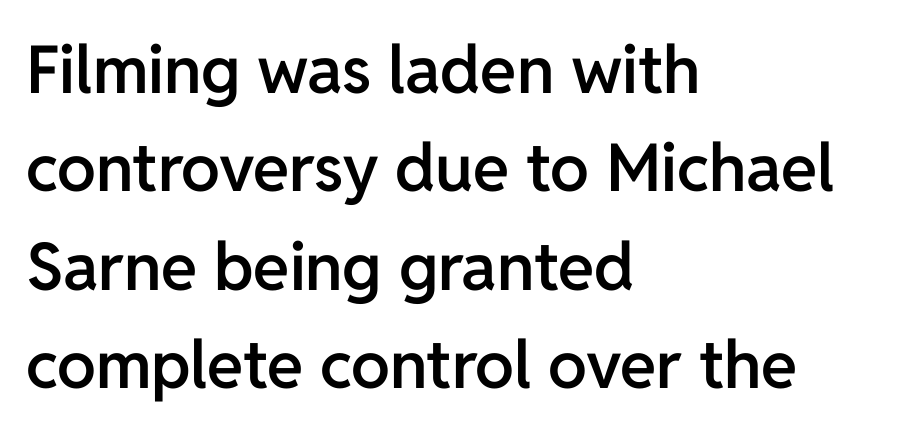
Q: Is the text bold? A: Semi-bold.
Q: Is the text italic (slanted)? A: No, it is upright.
Q: Is the typeface a serif or a sans-serif typeface? A: Sans-serif.
Q: Is the text underlined? A: No.
Q: How is the paragraph aligned? A: Left-aligned.
Q: Is the spacing between letters normal or unusually wide? A: Normal.
Q: Is the spacing between lines tight, normal or loose? A: Normal.
Q: Width (condensed, normal, or wide)? A: Normal.
Q: Stroke contrast? A: Low.
Q: x-height? A: Medium.
Q: Monospaced? A: No.
